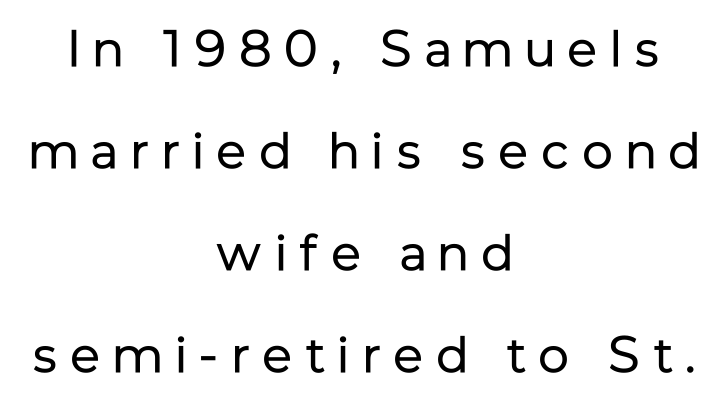
A student would call this center alignment; a typographer would say set centered. The strokes are not fattened; the text isn't bold. Is this a fixed-width face? No — the glyphs have proportional, varying widths. Descenders hang freely into open space. This rendering employs a face without finishing strokes, i.e., a sans-serif. The lettering holds an erect, upright posture throughout.
